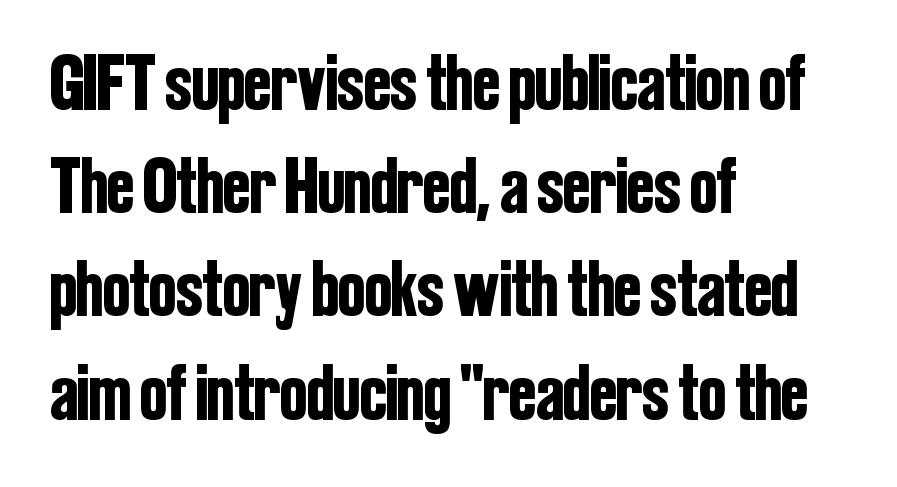
Q: Is the text italic (slanted)? A: No, it is upright.
Q: Is the typeface a serif or a sans-serif typeface? A: Sans-serif.
Q: Is the text underlined? A: No.
Q: How is the paragraph aligned? A: Left-aligned.
Q: Is the spacing between letters normal or unusually wide? A: Normal.
Q: Is the spacing between lines tight, normal or loose? A: Normal.
Q: Width (condensed, normal, or wide)? A: Condensed.
Q: Stroke contrast? A: Low.
Q: x-height? A: Medium.
Q: Monospaced? A: No.
